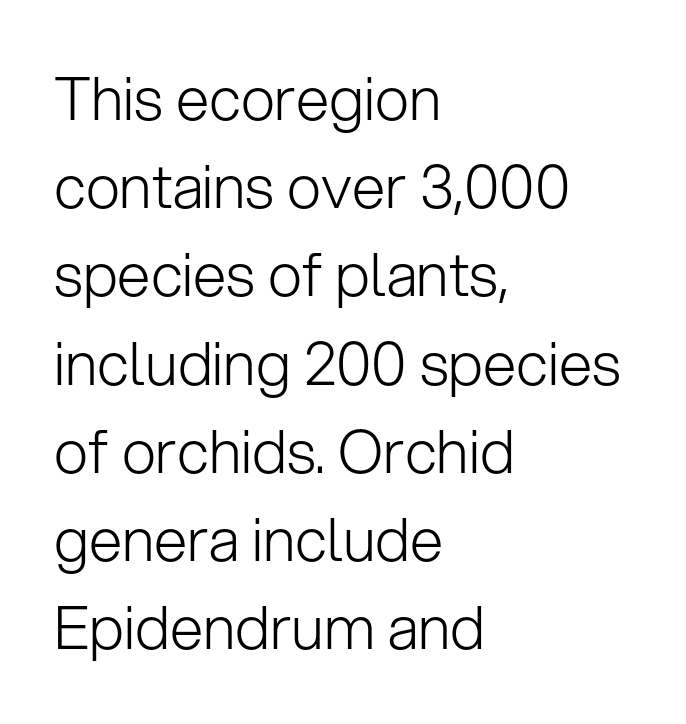
Does extra space separate the letters? No, they use regular spacing. These lines are rendered in a variable-pitch font. Alignment: flush left. Stroke terminals: plain, sans-serif. The lines sit at an ordinary, default distance from one another. No chunkiness to these letters — they're not bold.
